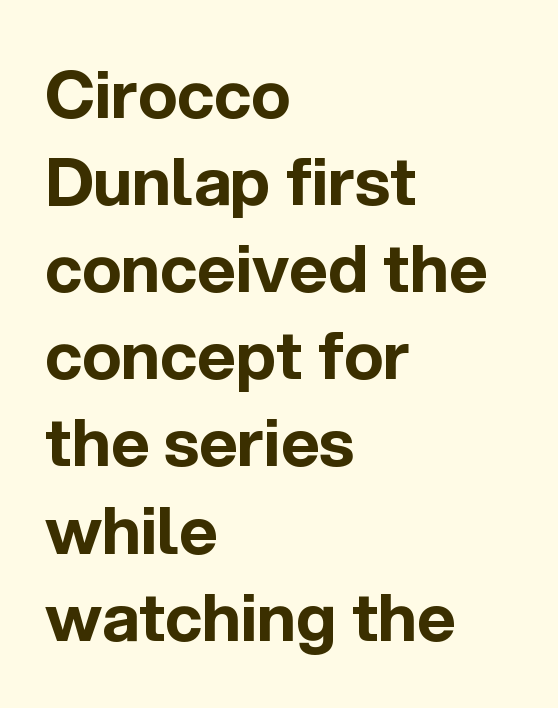
The image shows 66 px bold sans-serif type, upright; set left-aligned, normal line spacing (1.32x), normal letter spacing, not underlined; a medium x-height.
